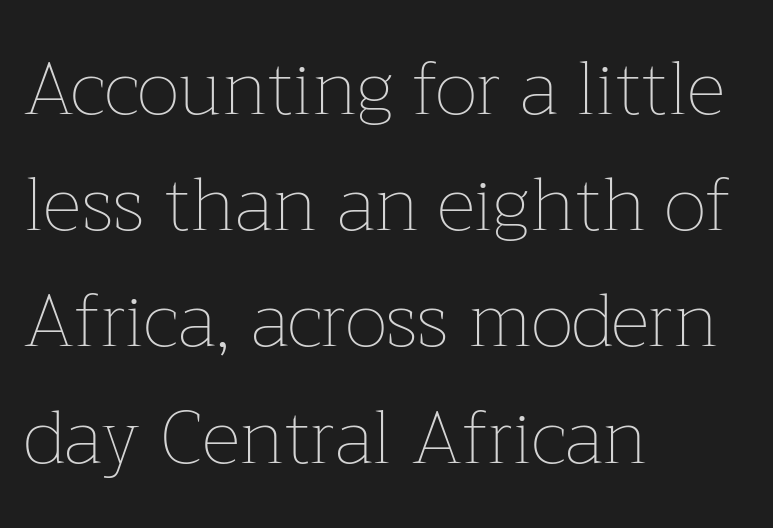
The image shows 75 px thin type, upright; set left-aligned, normal line spacing (1.55x), normal letter spacing, not underlined; low stroke contrast and a medium x-height.
